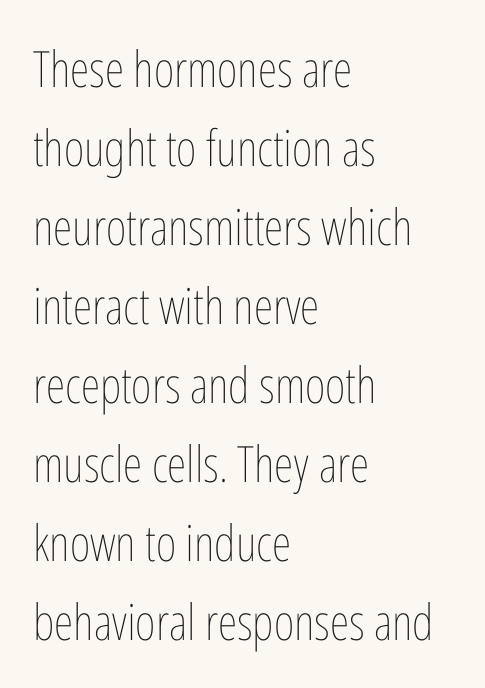
Q: Is the text bold? A: No.
Q: Is the text italic (slanted)? A: No, it is upright.
Q: Is the text underlined? A: No.
Q: How is the paragraph aligned? A: Left-aligned.
Q: Is the spacing between letters normal or unusually wide? A: Normal.
Q: Is the spacing between lines tight, normal or loose? A: Normal.
Q: Width (condensed, normal, or wide)? A: Condensed.
Q: Stroke contrast? A: Low.
Q: x-height? A: Medium.
Q: Monospaced? A: No.
